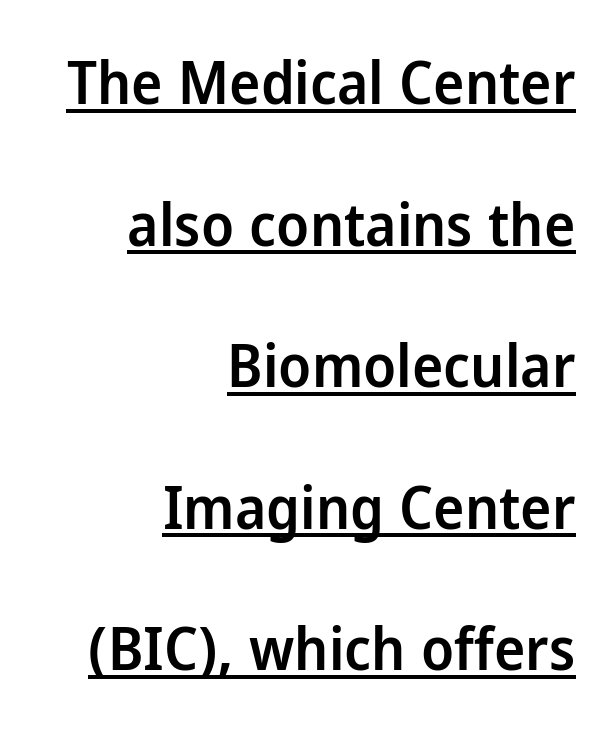
{"serif": "no", "italic": "no", "bold": "semi", "weight": "semibold", "width": "normal", "stroke_contrast": "low", "x_height": "medium", "monospaced": "no", "underline": "yes", "align": "right", "line_spacing": "loose", "line_spacing_ratio": 2.4, "letter_spacing": "normal", "letter_spacing_em": 0.0, "glyph_px": 59}
